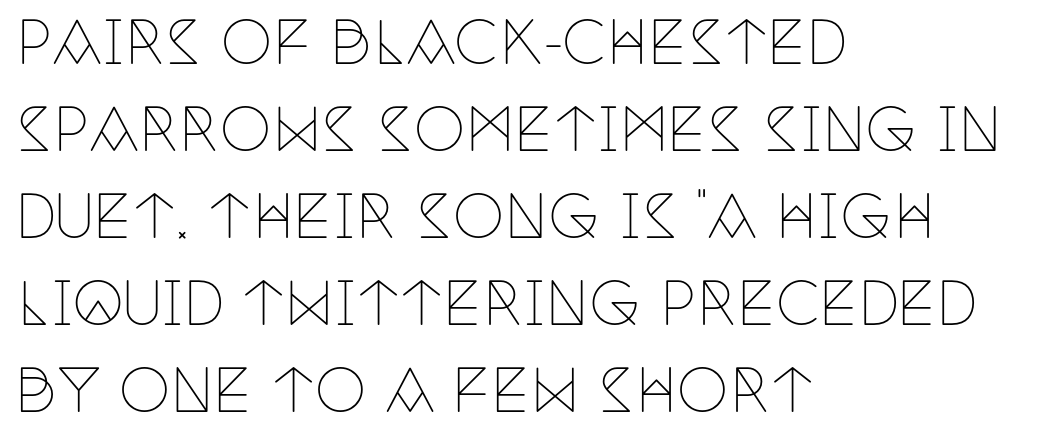
Q: Is the text bold? A: No.
Q: Is the text italic (slanted)? A: No, it is upright.
Q: Is the typeface a serif or a sans-serif typeface? A: Serif.
Q: Is the text underlined? A: No.
Q: How is the paragraph aligned? A: Left-aligned.
Q: Is the spacing between letters normal or unusually wide? A: Normal.
Q: Is the spacing between lines tight, normal or loose? A: Normal.
Q: Width (condensed, normal, or wide)? A: Condensed.
Q: Stroke contrast? A: Low.
Q: x-height? A: Large.
Q: Monospaced? A: No.
